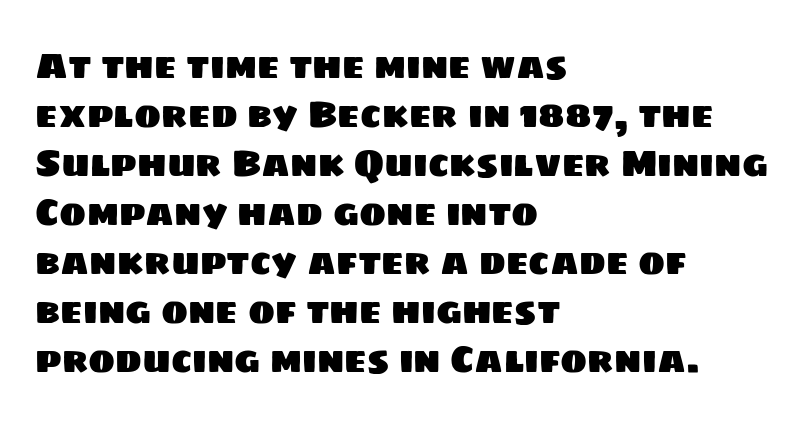
The image shows 36 px sans-serif type; set left-aligned, normal line spacing (1.36x), normal letter spacing, not underlined; low stroke contrast and a large x-height.
